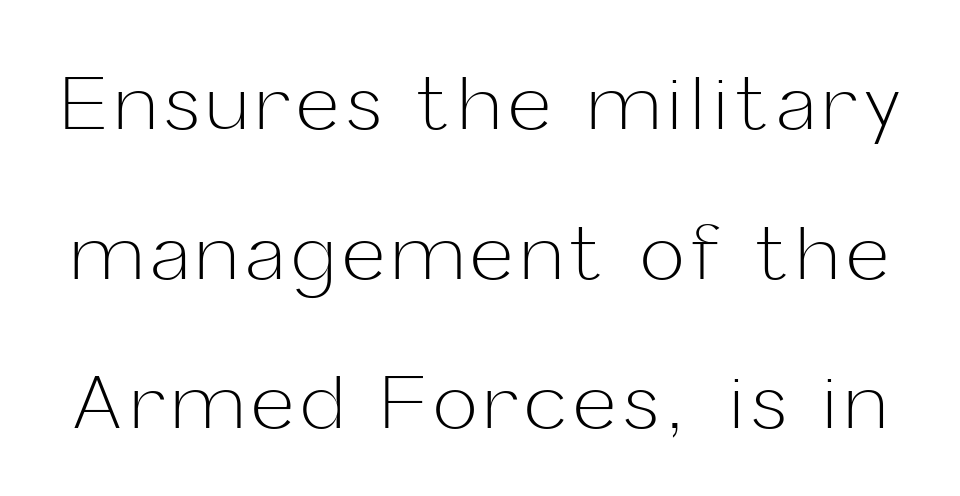
The image shows 73 px light sans-serif type, upright; set loose line spacing (2.05x), not underlined; low stroke contrast and a medium x-height.
